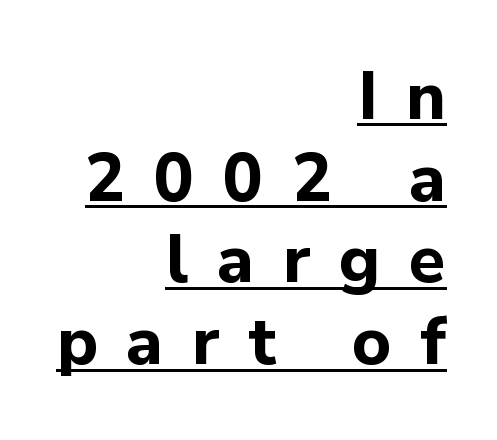
The image shows 67 px bold sans-serif type, upright; set right-aligned, line spacing 1.22x, unusually wide letter spacing (+0.43 em), underlined; low stroke contrast and a medium x-height.
